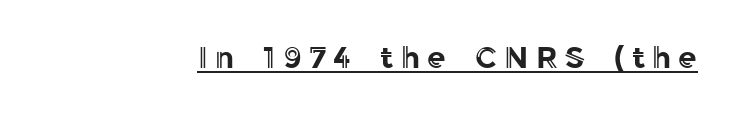
The image shows 30 px text type, upright; set unusually wide letter spacing (+0.24 em), underlined; a medium x-height.
